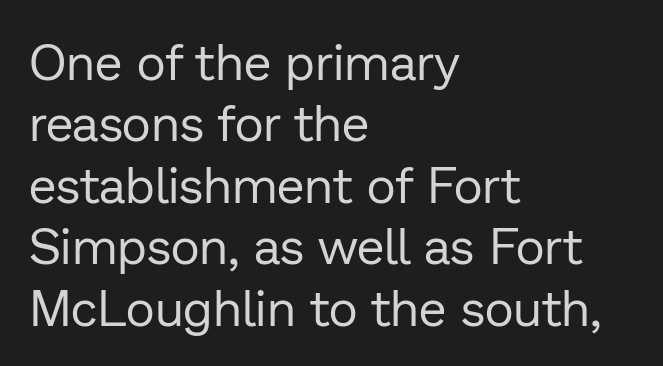
Q: Is the text bold? A: No.
Q: Is the text italic (slanted)? A: No, it is upright.
Q: Is the typeface a serif or a sans-serif typeface? A: Sans-serif.
Q: Is the text underlined? A: No.
Q: How is the paragraph aligned? A: Left-aligned.
Q: Is the spacing between letters normal or unusually wide? A: Normal.
Q: Width (condensed, normal, or wide)? A: Normal.
Q: Stroke contrast? A: Low.
Q: x-height? A: Medium.
Q: Monospaced? A: No.
